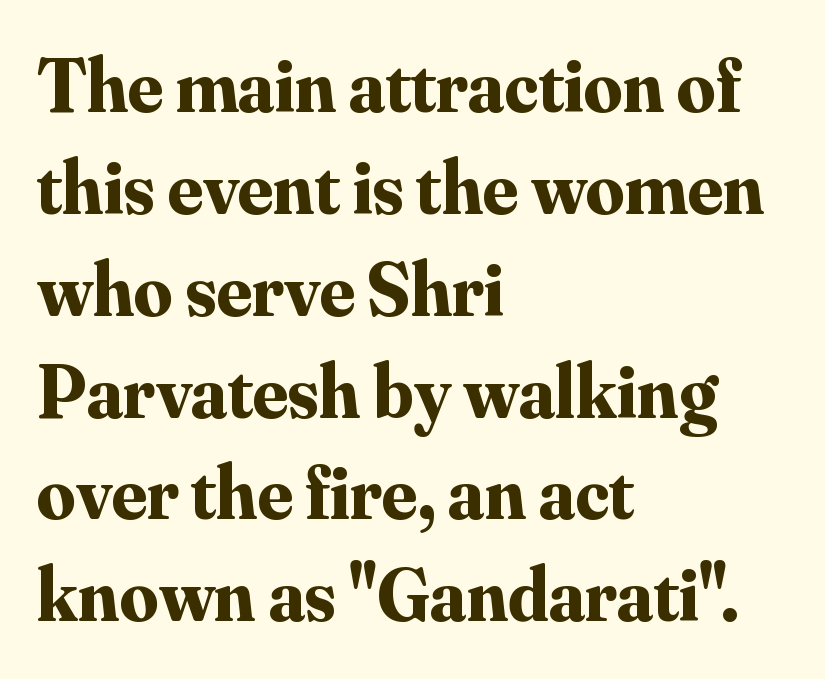
The image shows 76 px bold serif type, upright; set left-aligned, normal line spacing (1.34x), normal letter spacing, not underlined; medium stroke contrast and a small x-height.
